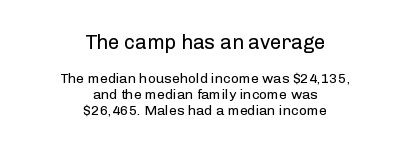
Descender tails drop into unmarked territory. The upper block of text is set noticeably larger than the block beneath it. These lines were composed using upright roman letters. Layout note: lines centered. Stems here are at most as thick as an everyday book face. In terms of letterspacing, this is plain default setting.
